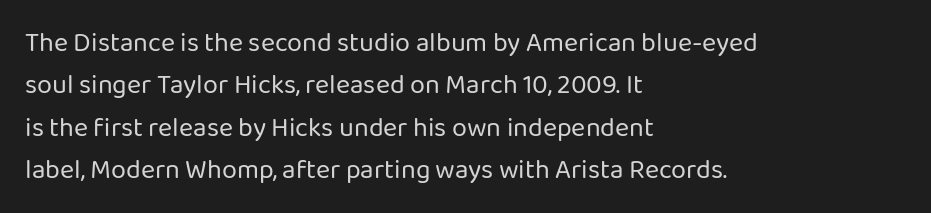
Characters follow at the spacing the type designer built in. Where is the straight margin? On the left. Weight: regular or lighter. Check the space under the baseline: it is left empty. Each new line begins a customary step beneath the previous one.
